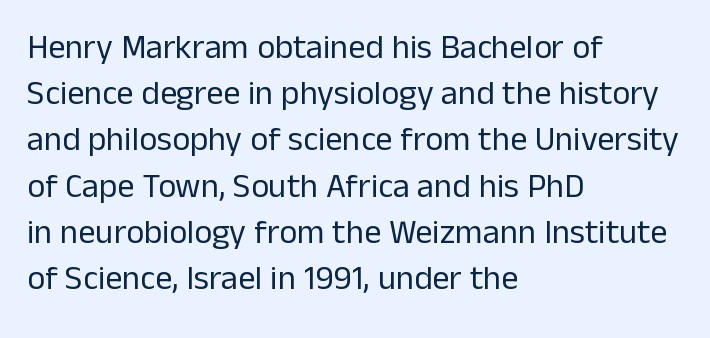
{"serif": "no", "italic": "no", "bold": "no", "weight": "regular", "width": "normal", "stroke_contrast": "low", "x_height": "medium", "monospaced": "no", "underline": "no", "align": "left", "line_spacing": "normal", "line_spacing_ratio": 1.36, "letter_spacing": "normal", "letter_spacing_em": 0.0, "glyph_px": 34}
